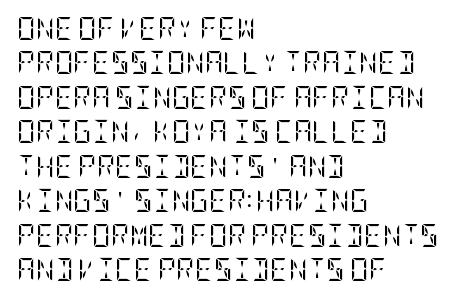
Observe the ordinary spacing: letters are neighbours, not strangers. Only glyphs here, with clear space below each row. Honestly, the row spacing looks completely unremarkable. No letter is thick-stroked: the sample isn't bold.
